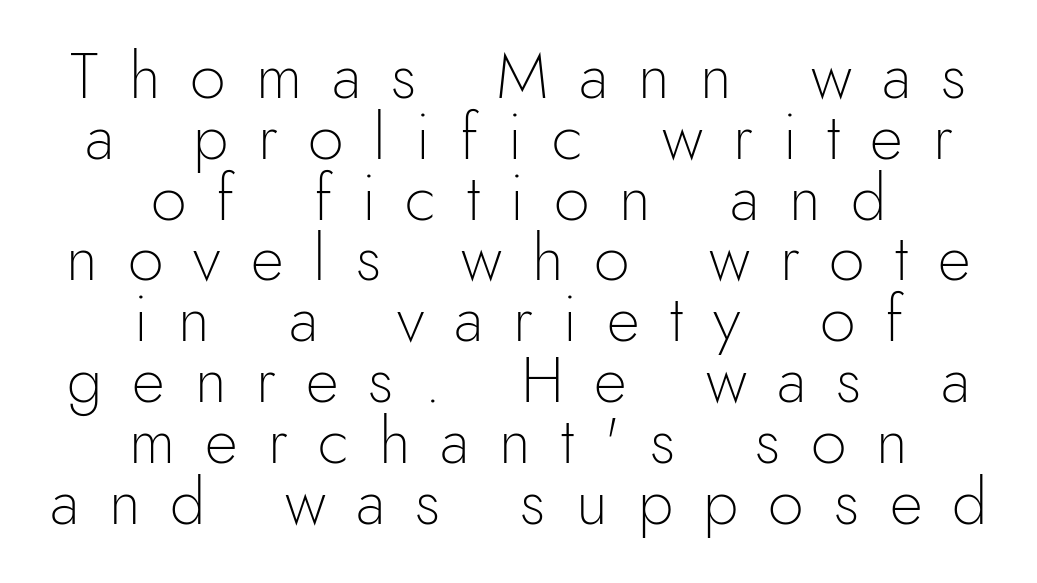
{"serif": "no", "italic": "no", "bold": "no", "weight": "light", "width": "normal", "x_height": "small", "monospaced": "no", "underline": "no", "align": "center", "line_spacing": "tight", "line_spacing_ratio": 0.95, "letter_spacing": "wide", "letter_spacing_em": 0.47, "glyph_px": 64}
